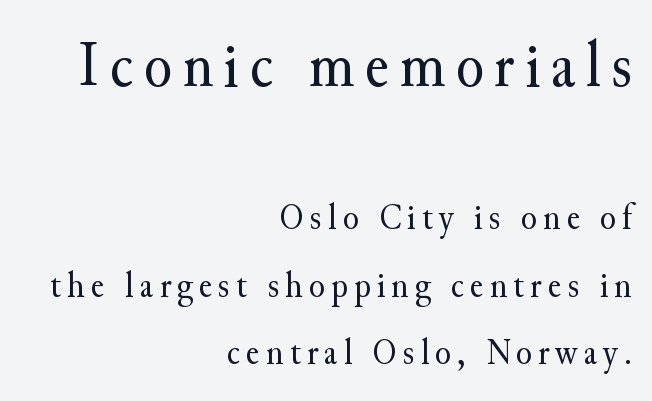
Q: Is the text bold? A: No.
Q: Is the text italic (slanted)? A: No, it is upright.
Q: Is the typeface a serif or a sans-serif typeface? A: Serif.
Q: Is the text underlined? A: No.
Q: How is the paragraph aligned? A: Right-aligned.
Q: Which block of text is set in a larger size, the first (top) or the second (bottom)? A: The first (top) one.
Q: Width (condensed, normal, or wide)? A: Normal.
Q: Stroke contrast? A: Medium.
Q: x-height? A: Small.
Q: Monospaced? A: No.
